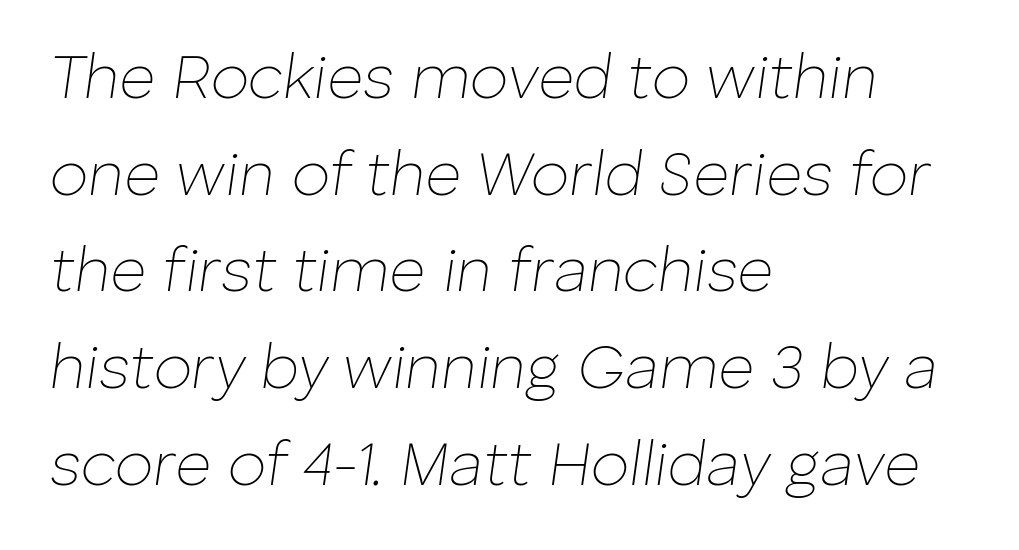
{"italic": "yes", "lean": "right", "slant_degrees": 8, "bold": "no", "weight": "thin", "width": "normal", "stroke_contrast": "low", "x_height": "medium", "monospaced": "no", "underline": "no", "align": "left", "line_spacing": "normal", "line_spacing_ratio": 1.56, "letter_spacing": "normal", "letter_spacing_em": 0.0, "glyph_px": 62}
